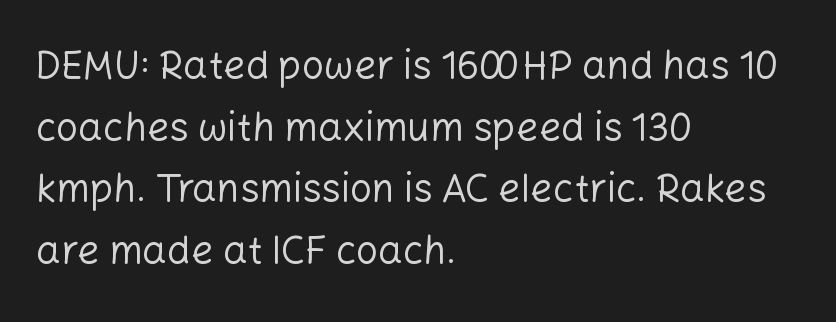
The image shows 39 px regular-weight sans-serif type, upright; set left-aligned, normal line spacing (1.58x), normal letter spacing, not underlined; low stroke contrast and a medium x-height.
